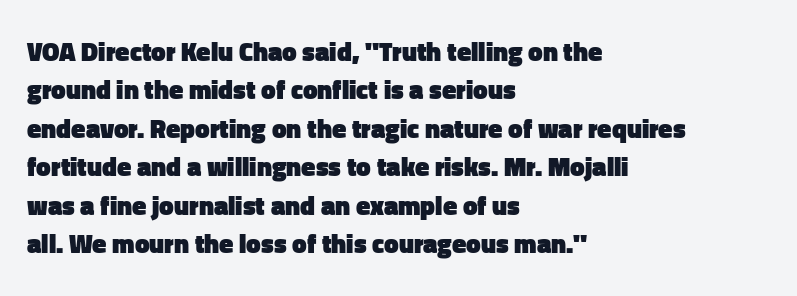
A typesetter would mark this as roman, not italic. Rule under the text: the space is simply empty. Layout note: lines flush left. The designer left line spacing at the default. What weight is shown? A full bold with thick strokes. This sample uses plain, unmodified letter spacing.
